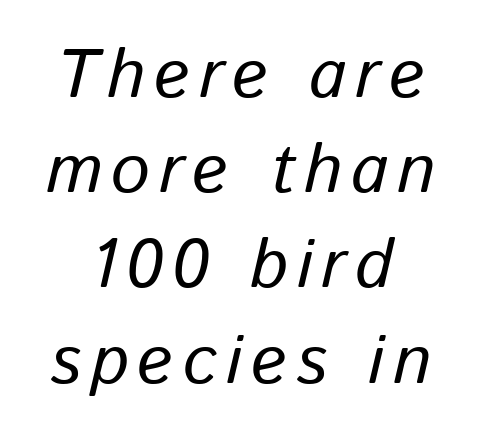
{"italic": "yes", "lean": "right", "slant_degrees": 13, "width": "normal", "stroke_contrast": "low", "x_height": "medium", "monospaced": "no", "underline": "no", "line_spacing": "normal", "line_spacing_ratio": 1.38, "glyph_px": 69}
